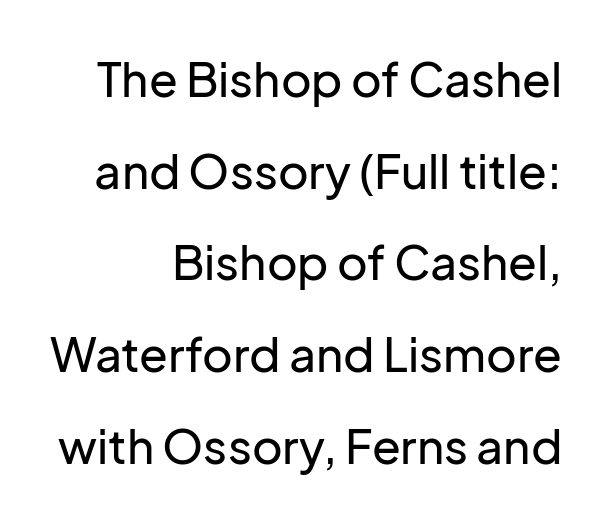
Descenders are the only things crossing below the line. Typeset ragged left — the right edge is the straight one. Does extra space separate the letters? No, they use regular spacing. Designer's note — italics off, roman on.
